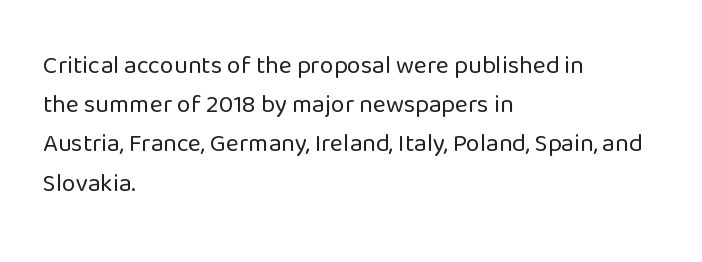
{"italic": "no", "bold": "no", "underline": "no", "align": "left", "line_spacing": "normal", "line_spacing_ratio": 1.57, "letter_spacing": "normal", "letter_spacing_em": 0.0, "glyph_px": 25}
